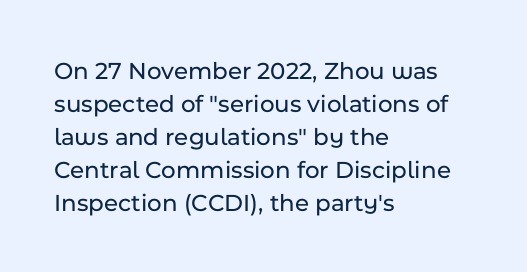
Every row of glyphs begins at an identical x-position on the left. Words appear dense and cohesive because spacing is normal. Unlike italic type, these characters show no tilt at all. Vertical spacing — default. Check under the words: just untouched page.
